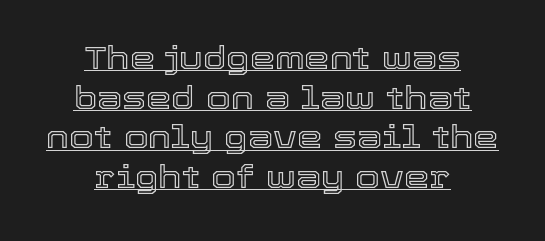
Layout note: lines centered. Proportional: the letters do not fall into vertical columns. Spacing between characters is what you'd get straight out of the box. If you drew a line through each stem, it would be perfectly vertical. The face used here appears with an underline applied.
